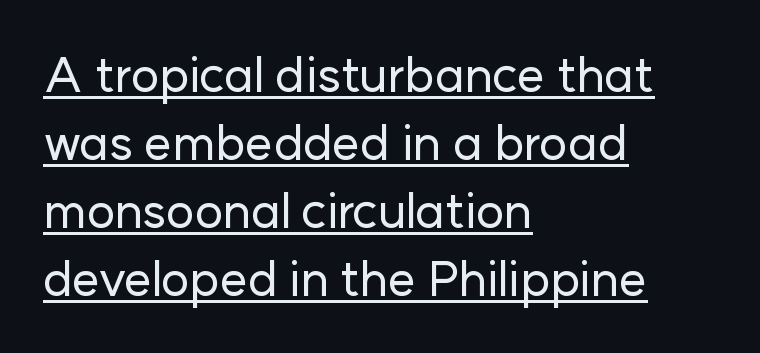
{"serif": "no", "italic": "no", "width": "normal", "stroke_contrast": "low", "x_height": "medium", "monospaced": "no", "underline": "yes", "align": "left", "line_spacing": "normal", "line_spacing_ratio": 1.39, "letter_spacing": "normal", "letter_spacing_em": 0.0, "glyph_px": 49}
